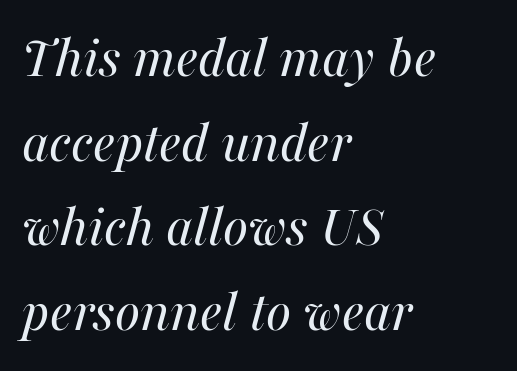
{"italic": "yes", "lean": "right", "slant_degrees": 16, "bold": "no", "weight": "regular", "width": "normal", "stroke_contrast": "medium", "x_height": "medium", "monospaced": "no", "underline": "no", "align": "left", "line_spacing": "normal", "line_spacing_ratio": 1.41, "letter_spacing": "normal", "letter_spacing_em": 0.0, "glyph_px": 60}
